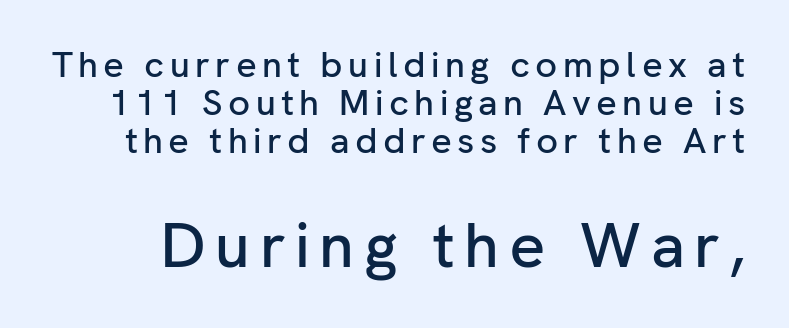
The more generous point size was reserved for the lower chunk. A clean baseline with only descenders dipping below it. A typesetter would call this leading minimal, almost set solid. The font family rendered here belongs to the sans-serif group.
